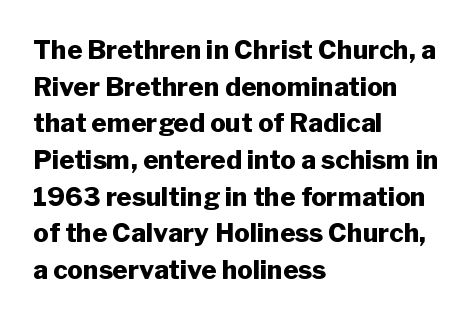
The image shows 26 px bold type, upright; set left-aligned, normal line spacing (1.41x), normal letter spacing, not underlined.
